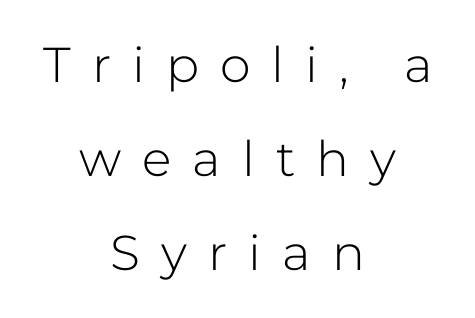
The image shows 49 px light sans-serif type, upright; set centered, loose line spacing (1.92x), unusually wide letter spacing (+0.43 em), not underlined; low stroke contrast and a medium x-height.
